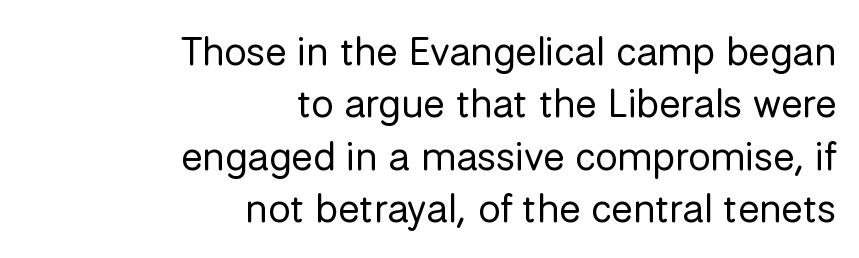
{"serif": "no", "italic": "no", "bold": "no", "weight": "regular", "width": "normal", "stroke_contrast": "low", "x_height": "medium", "monospaced": "no", "underline": "no", "align": "right", "line_spacing": "normal", "line_spacing_ratio": 1.31, "letter_spacing": "normal", "letter_spacing_em": 0.0, "glyph_px": 40}
